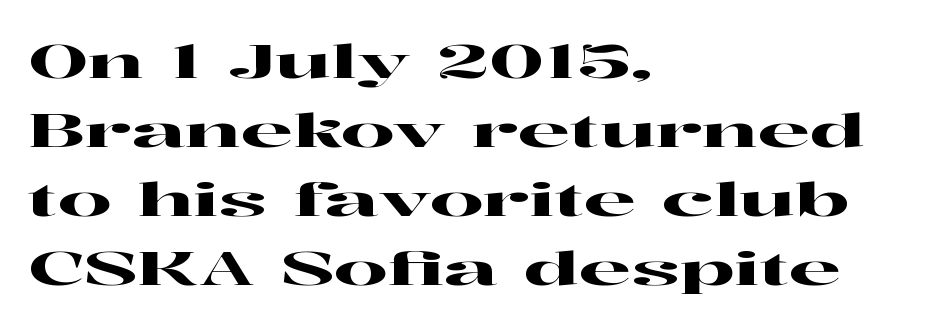
The image shows 47 px wide serif type, upright; set left-aligned, normal line spacing (1.47x), normal letter spacing, not underlined; high stroke contrast and a medium x-height.
